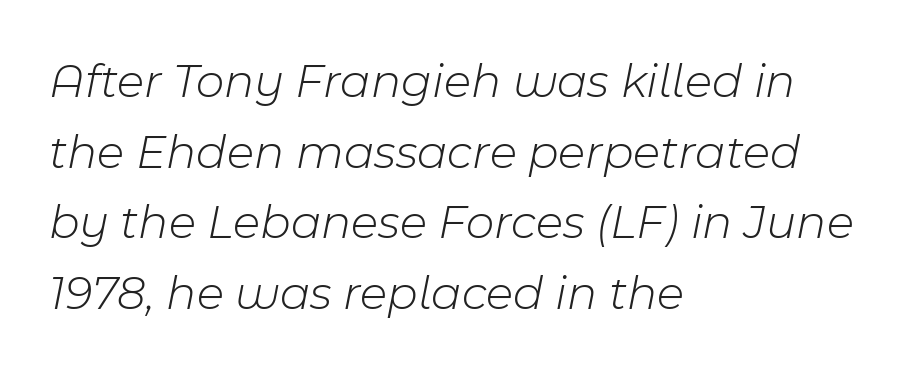
{"italic": "yes", "lean": "right", "slant_degrees": 11, "bold": "no", "weight": "light", "width": "normal", "stroke_contrast": "low", "x_height": "medium", "monospaced": "no", "underline": "no", "align": "left", "line_spacing": "normal", "line_spacing_ratio": 1.44, "letter_spacing": "normal", "letter_spacing_em": 0.0, "glyph_px": 49}
